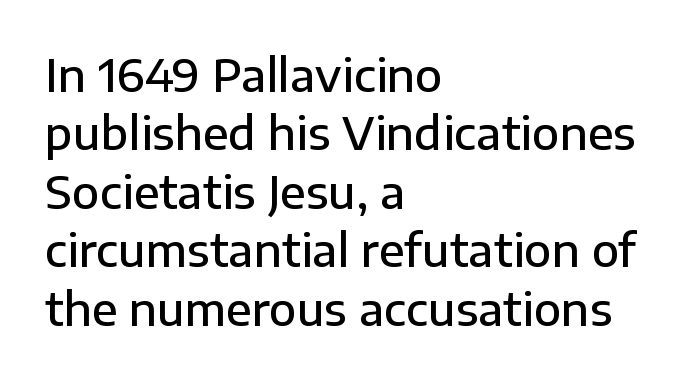
Posture: vertical. Leading matches the norm, producing a regular column. Each letter's strokes conclude bluntly, with no projecting serifs. Anything drawn beneath the words? Only blank space.
